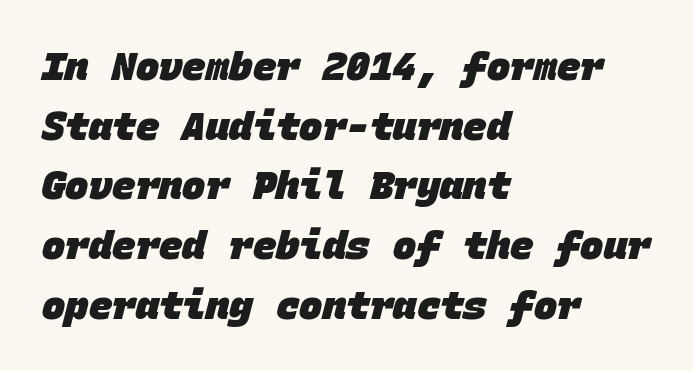
Q: Is the text bold? A: Yes.
Q: Is the typeface a serif or a sans-serif typeface? A: Sans-serif.
Q: Is the text underlined? A: No.
Q: How is the paragraph aligned? A: Left-aligned.
Q: Is the spacing between letters normal or unusually wide? A: Normal.
Q: Is the spacing between lines tight, normal or loose? A: Normal.
Q: Width (condensed, normal, or wide)? A: Normal.
Q: Stroke contrast? A: Low.
Q: x-height? A: Large.
Q: Monospaced? A: Yes.
